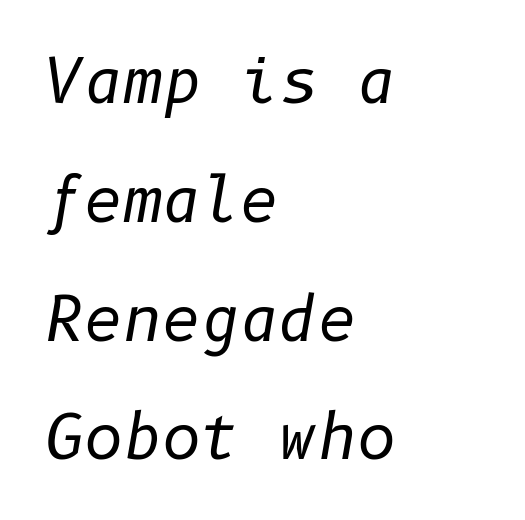
{"italic": "yes", "lean": "right", "slant_degrees": 10, "bold": "no", "weight": "regular", "width": "normal", "stroke_contrast": "low", "x_height": "medium", "underline": "no", "align": "left", "line_spacing": "loose", "line_spacing_ratio": 1.98, "letter_spacing": "normal", "letter_spacing_em": 0.0, "glyph_px": 60}
